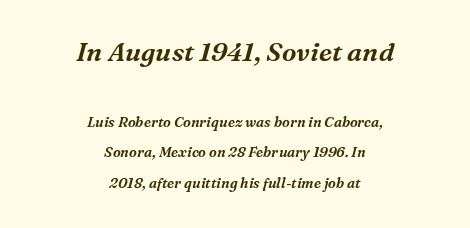
{"italic": "yes", "lean": "right", "slant_degrees": 16, "underline": "no", "align": "center", "line_spacing": "loose", "line_spacing_ratio": 2.19, "letter_spacing": "normal", "letter_spacing_em": 0.0, "larger_block": "first", "size_ratio": 1.86, "glyph_px": 26}
